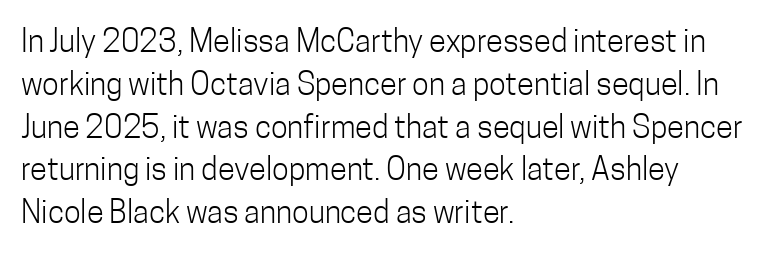
Quick note: underline off. Short note: letters normally spaced. Here the designer chose a conventional face with non-uniform glyph widths. The letters stand straight up with perfectly vertical stems.
